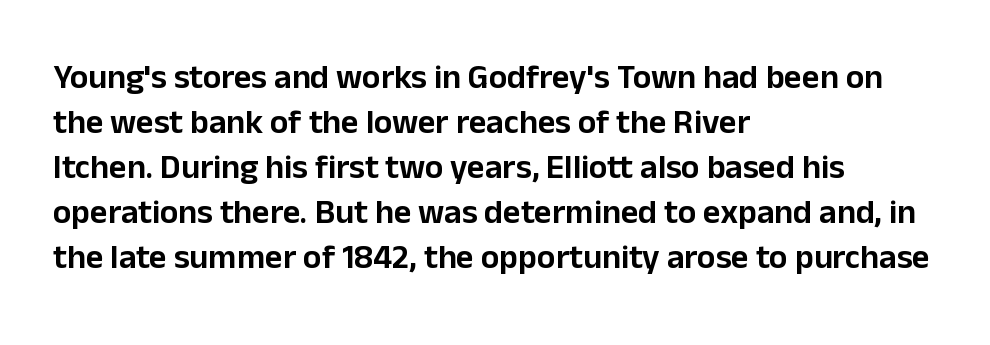
{"serif": "no", "italic": "no", "width": "normal", "stroke_contrast": "low", "x_height": "medium", "monospaced": "no", "underline": "no", "align": "left", "line_spacing": "normal", "line_spacing_ratio": 1.32, "letter_spacing": "normal", "letter_spacing_em": 0.0, "glyph_px": 34}
